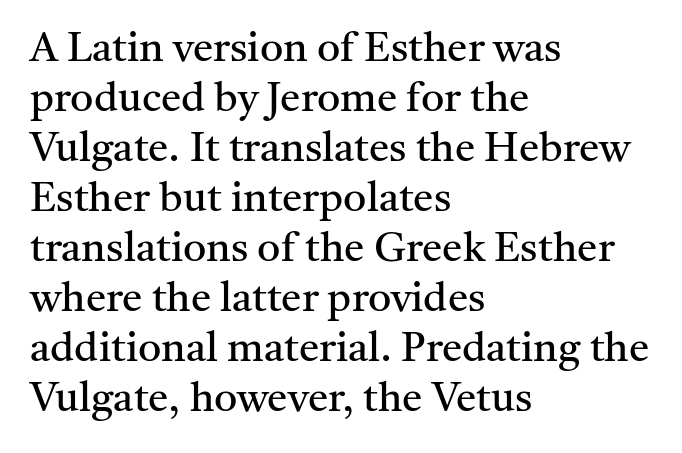
The lines in this sample share a left origin and differ only in where they stop. The letters carry serifs — small finishing strokes at the ends of their stems. Honestly, the letter spacing is just normal — you wouldn't notice it. Upright lettering throughout.
